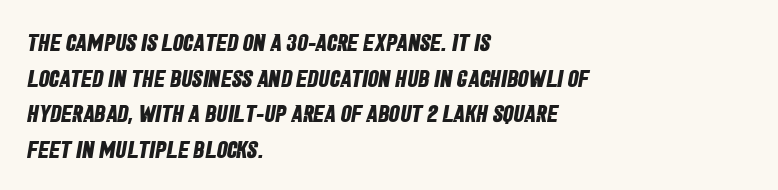
The image shows 24 px bold type; set left-aligned, normal line spacing (1.48x), normal letter spacing, not underlined.
